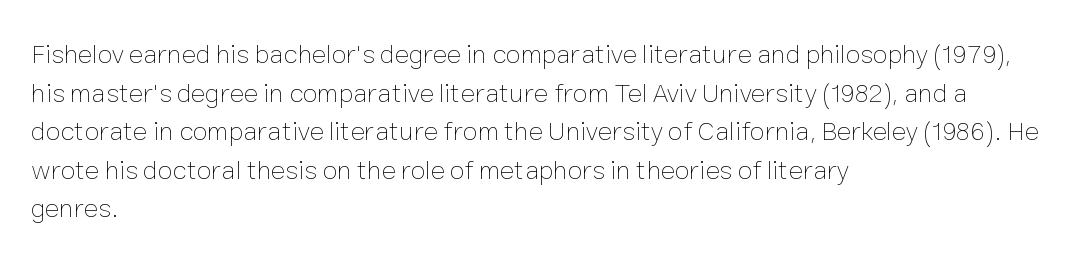
The image shows 27 px text type, upright; set left-aligned, normal line spacing (1.43x), normal letter spacing, not underlined.
